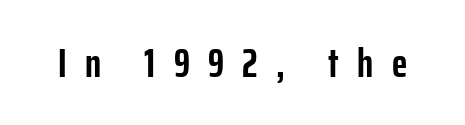
{"serif": "no", "italic": "no", "bold": "yes", "weight": "semibold", "width": "condensed", "stroke_contrast": "low", "x_height": "medium", "monospaced": "no", "underline": "no", "letter_spacing": "wide", "letter_spacing_em": 0.45, "glyph_px": 41}
